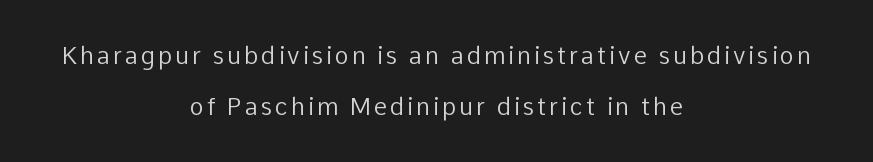
The baseline area is clear. The lines in this sample share a center point and differ in where they start and stop. Heaviness? Minimal to ordinary, like unemphasized prose. A great deal of white space separates one row of letters from the next. The letters stand straight up with perfectly vertical stems.
